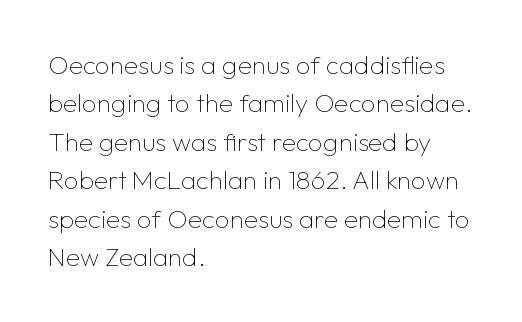
{"italic": "no", "bold": "no", "underline": "no", "align": "left", "line_spacing": "normal", "line_spacing_ratio": 1.48, "letter_spacing": "normal", "letter_spacing_em": 0.0, "glyph_px": 26}
